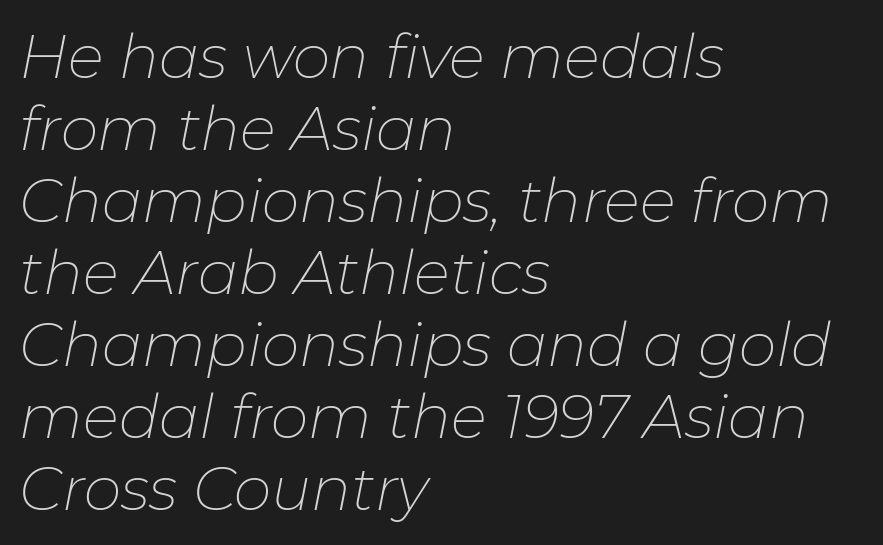
The image shows 60 px thin type, italic (leaning right); set left-aligned, line spacing 1.2x, normal letter spacing, not underlined; low stroke contrast and a medium x-height.
